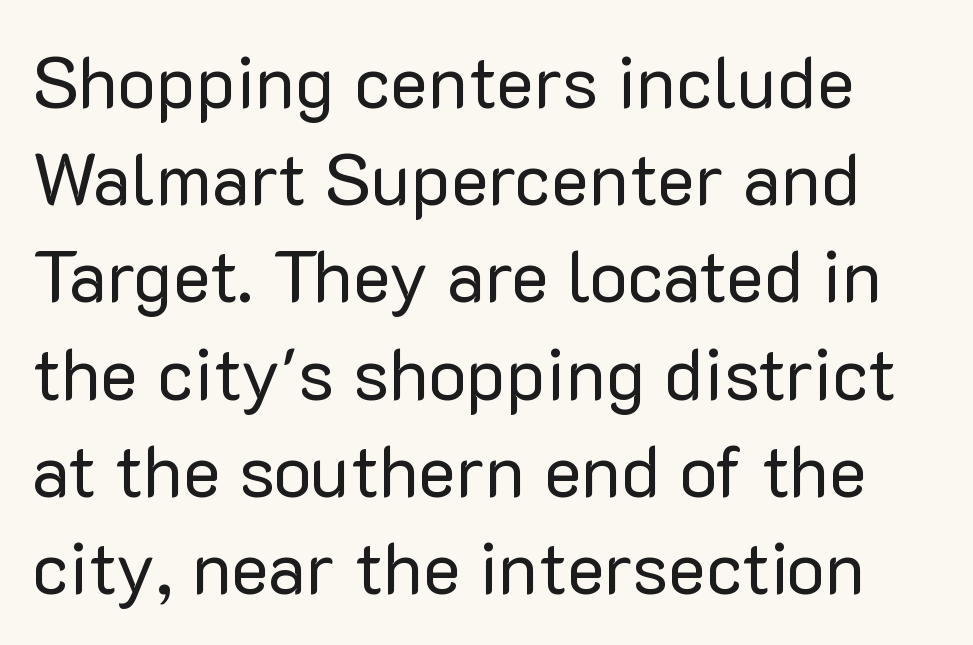
The image shows 72 px regular-weight sans-serif type, upright; set normal line spacing (1.35x), normal letter spacing, not underlined; low stroke contrast and a medium x-height.
